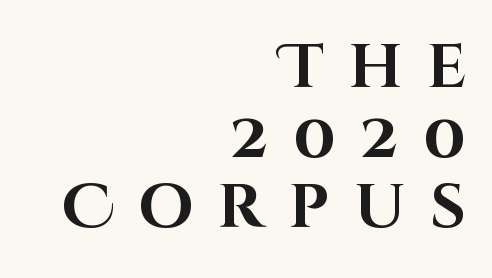
{"serif": "no", "italic": "no", "bold": "yes", "weight": "bold", "width": "normal", "stroke_contrast": "high", "x_height": "large", "monospaced": "no", "underline": "no", "align": "right", "line_spacing": "tight", "line_spacing_ratio": 1.13, "letter_spacing": "wide", "letter_spacing_em": 0.4, "glyph_px": 62}
